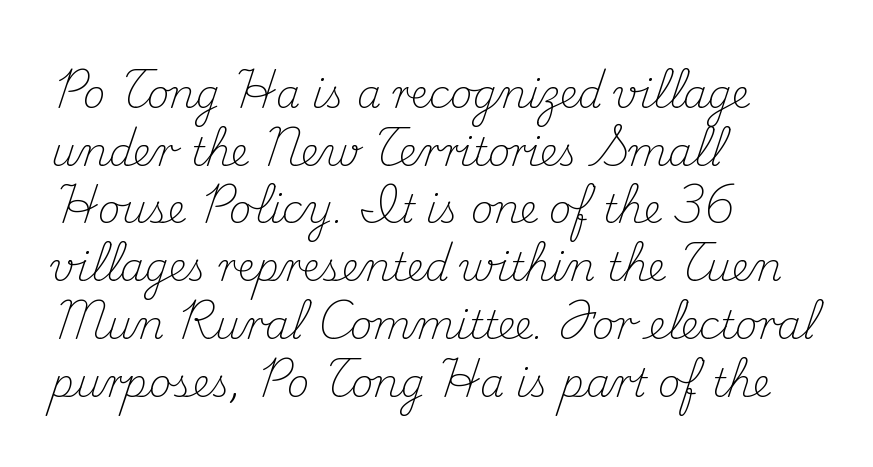
{"serif": "yes", "bold": "no", "weight": "light", "width": "normal", "stroke_contrast": "medium", "x_height": "small", "monospaced": "no", "underline": "no", "align": "left", "line_spacing": "normal", "line_spacing_ratio": 1.48, "letter_spacing": "normal", "letter_spacing_em": 0.0, "glyph_px": 39}
